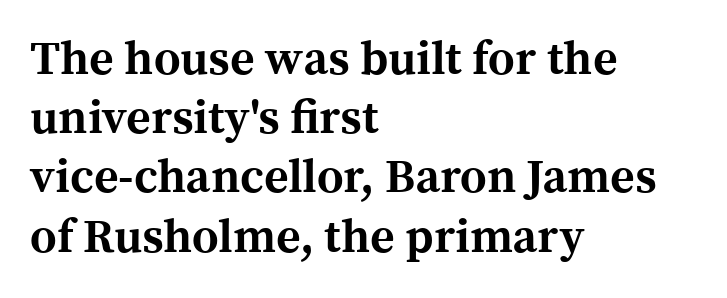
The sample has been set heavy, in full bold. This rendering features lettering with no underline. The letters advance in unequal steps, a hallmark of proportional type. A roman cut, with each character standing at attention. Little horizontal feet cap the strokes, marking this as serif type. If you drew a ruler down the left edge, every line would touch it.
